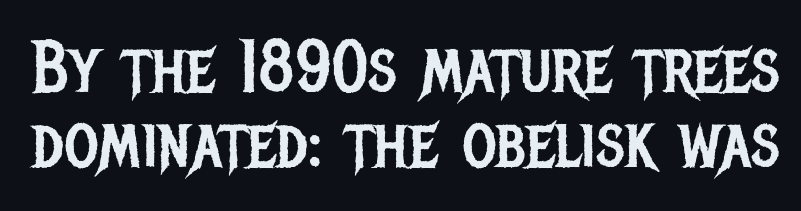
{"serif": "no", "italic": "no", "bold": "no", "weight": "regular", "width": "condensed", "stroke_contrast": "low", "x_height": "large", "monospaced": "no", "underline": "no", "line_spacing": "tight", "line_spacing_ratio": 1.01, "letter_spacing": "normal", "letter_spacing_em": 0.0, "glyph_px": 74}
